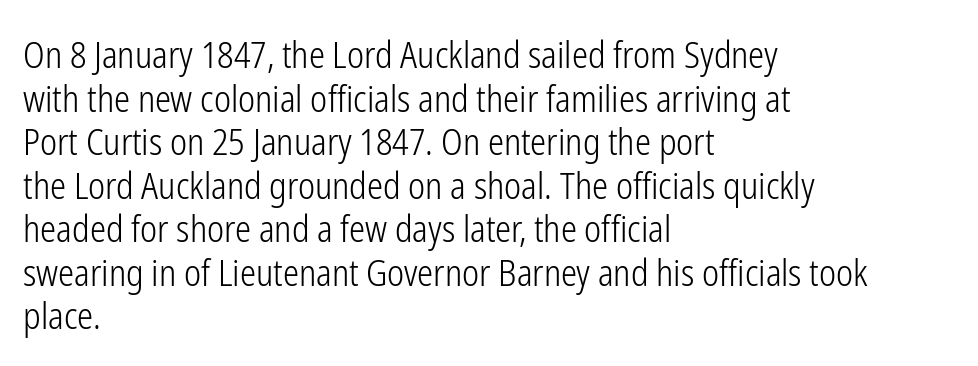
No heavy texture on the line: the type isn't bold. This sample has the flowing, uneven cadence of proportional lettering. This sample uses an upright cut, with every glyph sitting square on the baseline. What kind of face is this? One without serifs — a sans. A bare baseline throughout the passage.
